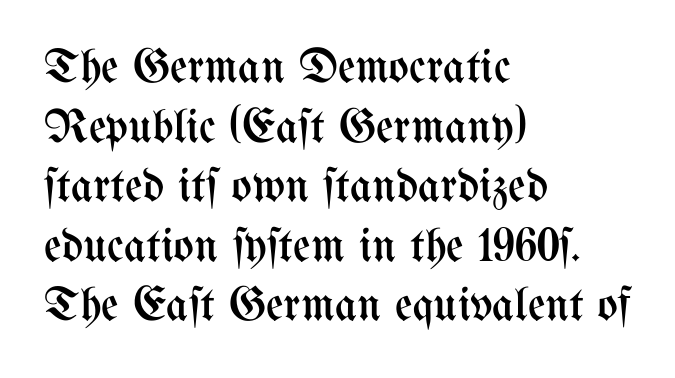
The image shows 48 px regular-weight, condensed type, upright; set left-aligned, line spacing 1.24x, normal letter spacing, not underlined; medium stroke contrast and a medium x-height.
